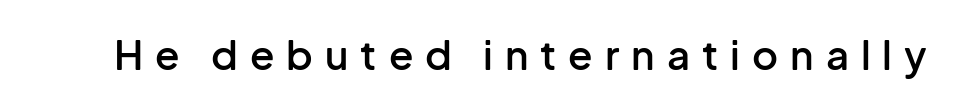
Serifs: no, the terminals of the letterforms are clean. Descenders hang freely into open space. Bold? Not quite — semibold, heavier than regular but stopping short. Every character sits straight up, as roman type does.
